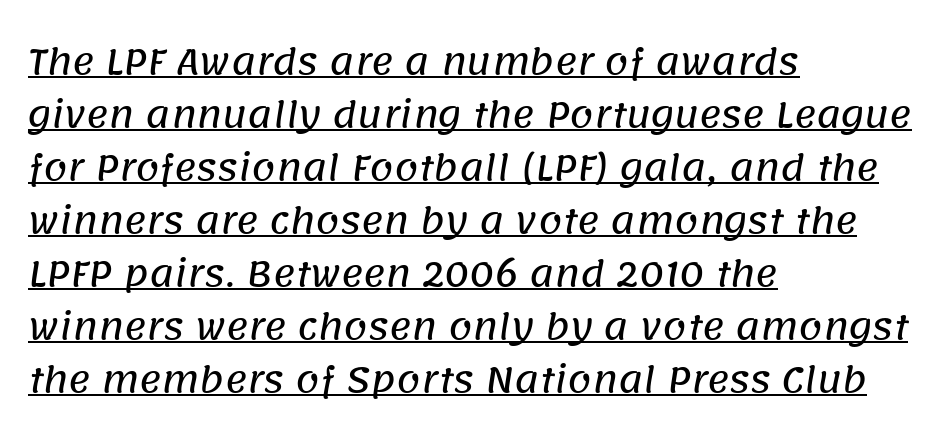
Q: Is the typeface a serif or a sans-serif typeface? A: Sans-serif.
Q: Is the text underlined? A: Yes.
Q: How is the paragraph aligned? A: Left-aligned.
Q: Is the spacing between letters normal or unusually wide? A: Normal.
Q: Is the spacing between lines tight, normal or loose? A: Normal.
Q: Width (condensed, normal, or wide)? A: Normal.
Q: Stroke contrast? A: Low.
Q: x-height? A: Large.
Q: Monospaced? A: No.
